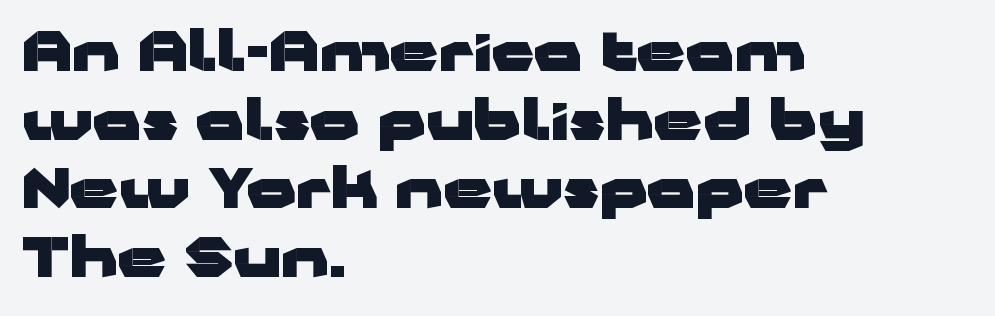
Q: Is the text bold? A: Yes.
Q: Is the text italic (slanted)? A: No, it is upright.
Q: Is the typeface a serif or a sans-serif typeface? A: Sans-serif.
Q: Is the text underlined? A: No.
Q: How is the paragraph aligned? A: Left-aligned.
Q: Is the spacing between letters normal or unusually wide? A: Normal.
Q: Is the spacing between lines tight, normal or loose? A: Normal.
Q: Width (condensed, normal, or wide)? A: Wide.
Q: Stroke contrast? A: Low.
Q: x-height? A: Medium.
Q: Monospaced? A: No.
